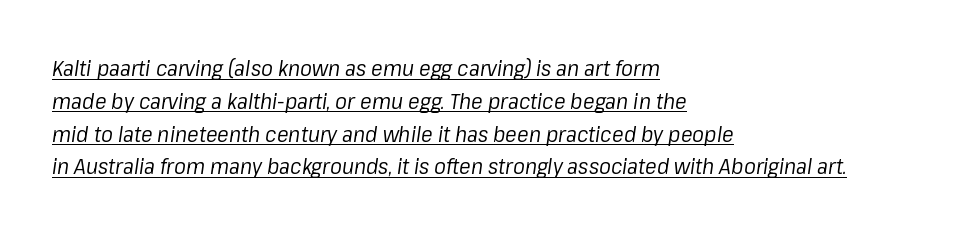
The image shows 22 px text type, italic (leaning right); set left-aligned, normal line spacing (1.49x), normal letter spacing, underlined.
